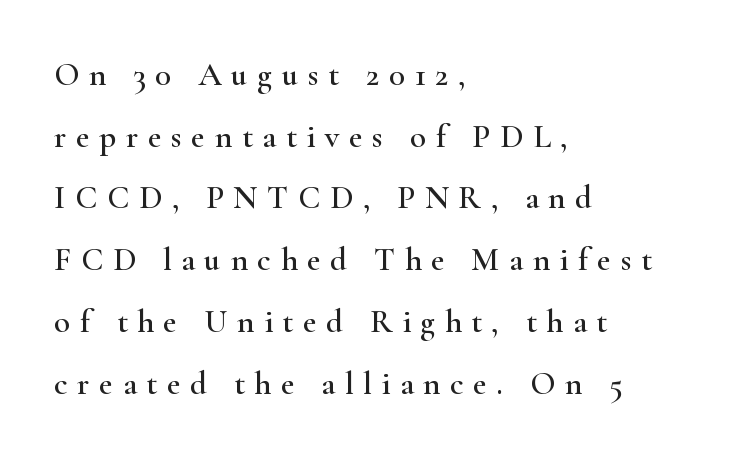
A roman cut, with each character standing at attention. The passage shown is typed in a proportional face where columns would drift. Unlike a clean sans, this face finishes its strokes with serifs. In CSS terms this would be text-align: left.
